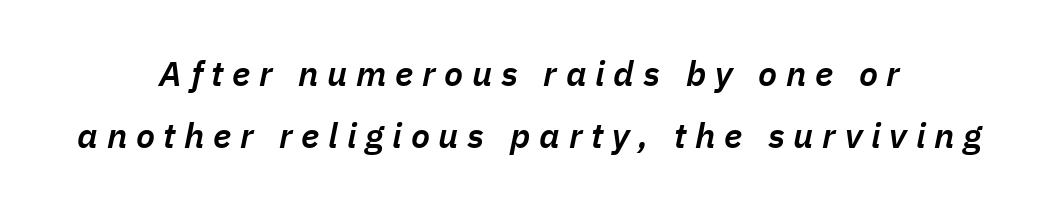
Character widths vary here, with narrow letters taking less room than wide ones. The glyphs look as if they've been sheared to an angle. Beneath every word, the page is bare. Caption: semibold face, moderately heavy strokes.
